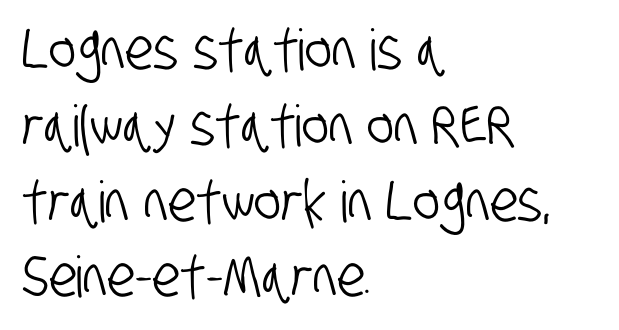
{"serif": "no", "width": "condensed", "stroke_contrast": "low", "x_height": "large", "monospaced": "no", "underline": "no", "align": "left", "line_spacing": "normal", "line_spacing_ratio": 1.33, "letter_spacing": "normal", "letter_spacing_em": 0.0, "glyph_px": 57}
